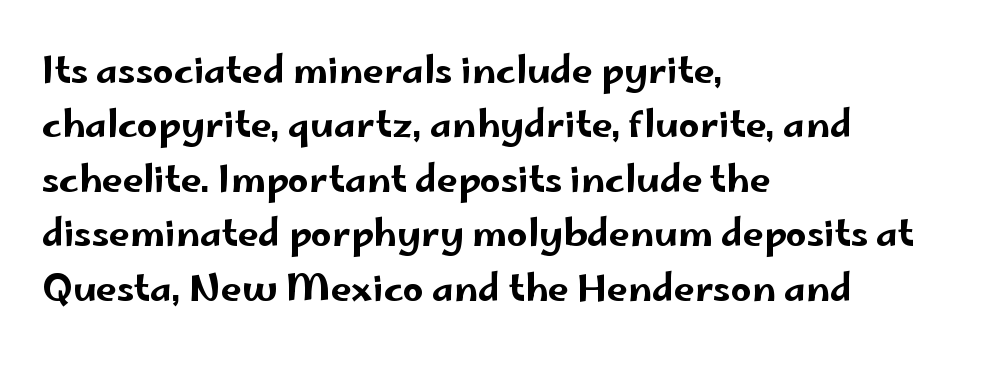
The image shows 37 px wide sans-serif type, upright; set left-aligned, normal line spacing (1.47x), normal letter spacing, not underlined; low stroke contrast and a small x-height.
